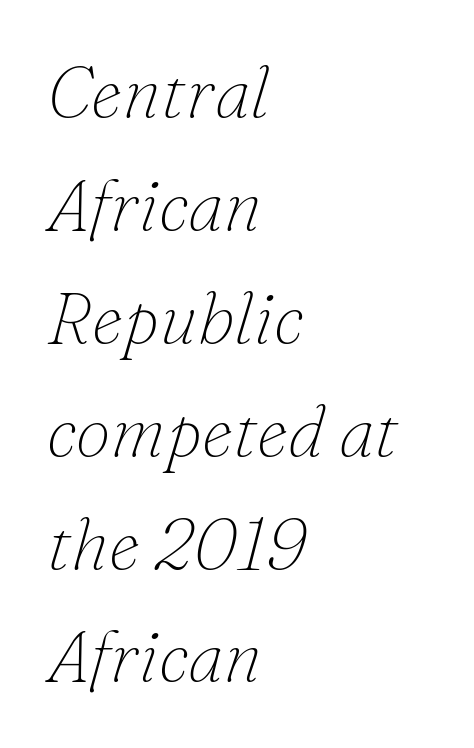
The image shows 71 px thin serif type, italic (leaning right); set left-aligned, normal line spacing (1.59x), normal letter spacing, not underlined; low stroke contrast and a small x-height.
